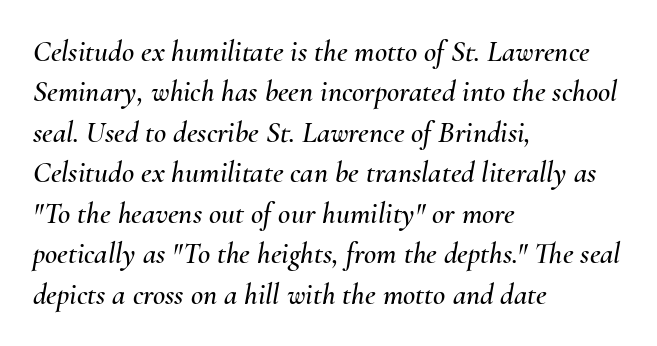
Q: Is the text italic (slanted)? A: Yes, it leans right by about 10 degrees.
Q: Is the text underlined? A: No.
Q: How is the paragraph aligned? A: Left-aligned.
Q: Is the spacing between letters normal or unusually wide? A: Normal.
Q: Is the spacing between lines tight, normal or loose? A: Normal.
Q: Width (condensed, normal, or wide)? A: Normal.
Q: Stroke contrast? A: Medium.
Q: x-height? A: Small.
Q: Monospaced? A: No.
